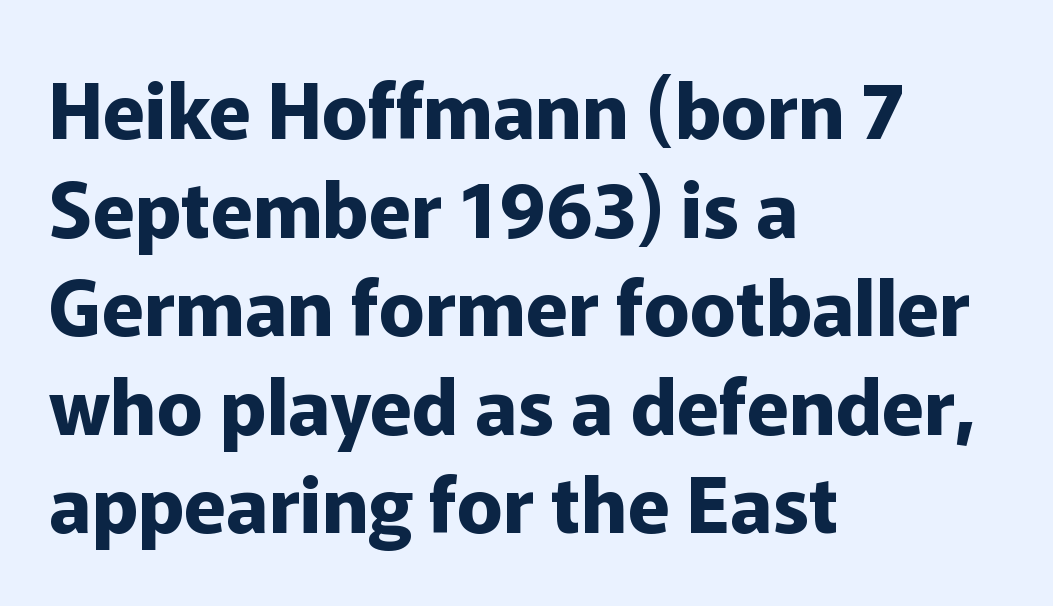
{"serif": "no", "italic": "no", "bold": "yes", "weight": "bold", "width": "normal", "stroke_contrast": "low", "x_height": "medium", "monospaced": "no", "underline": "no", "align": "left", "line_spacing": "normal", "line_spacing_ratio": 1.28, "letter_spacing": "normal", "letter_spacing_em": 0.0, "glyph_px": 77}
